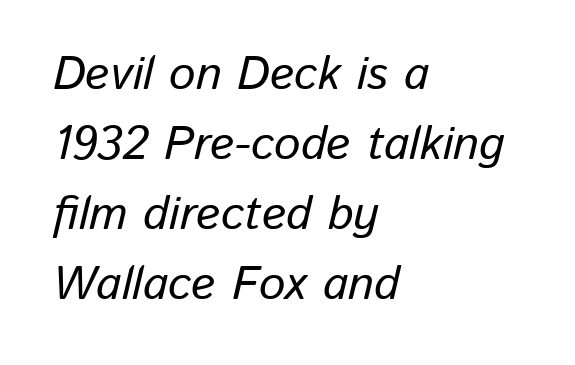
{"italic": "yes", "lean": "right", "slant_degrees": 13, "width": "normal", "stroke_contrast": "low", "x_height": "medium", "monospaced": "no", "underline": "no", "align": "left", "line_spacing": "normal", "line_spacing_ratio": 1.49, "letter_spacing": "normal", "letter_spacing_em": 0.0, "glyph_px": 47}
